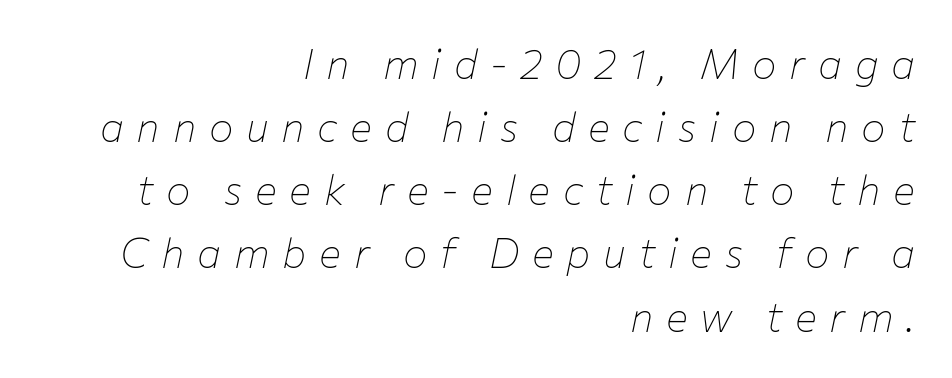
Q: Is the text bold? A: No.
Q: Is the text italic (slanted)? A: Yes, it leans right by about 12 degrees.
Q: Is the text underlined? A: No.
Q: How is the paragraph aligned? A: Right-aligned.
Q: Is the spacing between letters normal or unusually wide? A: Unusually wide.
Q: Is the spacing between lines tight, normal or loose? A: Normal.
Q: Width (condensed, normal, or wide)? A: Normal.
Q: Stroke contrast? A: Low.
Q: x-height? A: Medium.
Q: Monospaced? A: No.
